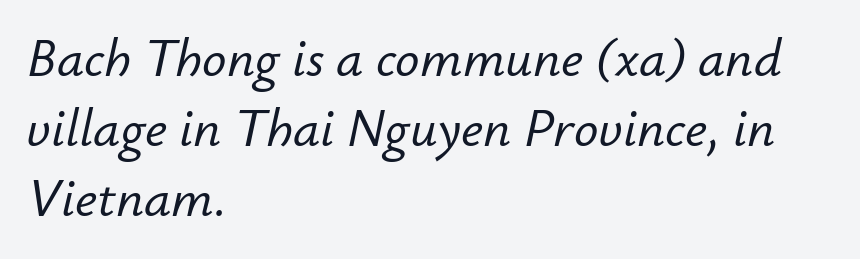
The gap between lines stays unmarked. The letterforms sit shoulder to shoulder at normal distance. The text carries the slant typical of an italic or oblique font. A classic flush-left, rag-right setting is used for this passage.
